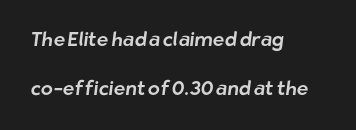
A great deal of white space separates one row of letters from the next. Words float on clear page, feet unadorned. Caption: standard tracking, unaltered. Notice how the passage keeps a crisp vertical edge on the left only.
